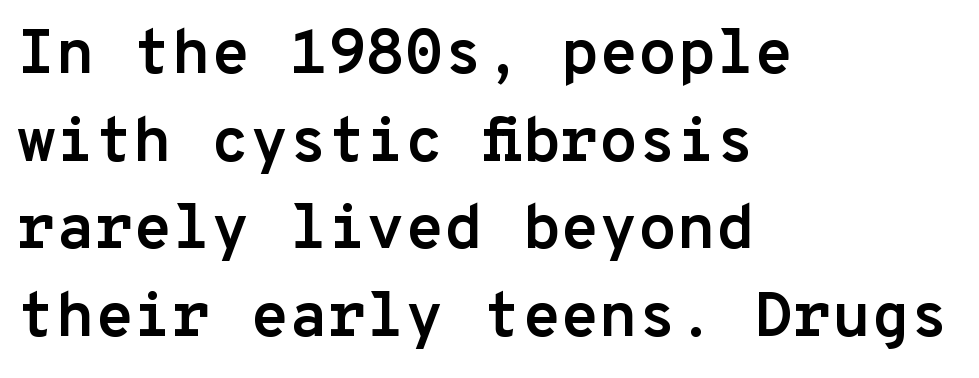
Q: Is the text bold? A: Yes.
Q: Is the text italic (slanted)? A: No, it is upright.
Q: Is the typeface a serif or a sans-serif typeface? A: Sans-serif.
Q: Is the text underlined? A: No.
Q: How is the paragraph aligned? A: Left-aligned.
Q: Is the spacing between letters normal or unusually wide? A: Normal.
Q: Is the spacing between lines tight, normal or loose? A: Normal.
Q: Width (condensed, normal, or wide)? A: Normal.
Q: Stroke contrast? A: Low.
Q: x-height? A: Medium.
Q: Monospaced? A: Yes.
